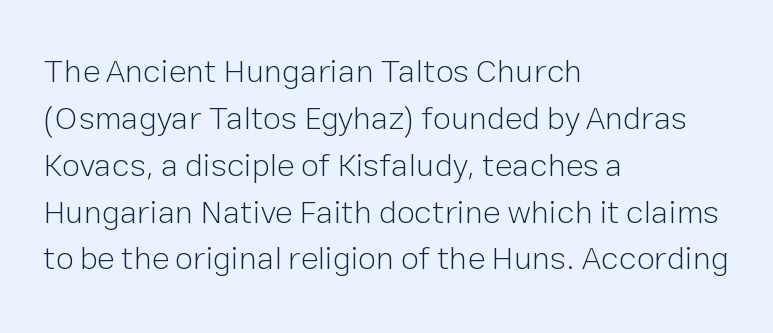
No extra ink here — the face is not bold. Font category for this specimen: sans-serif. Varying glyph widths throughout — classic text-font behaviour. The leading is moderate, giving the passage an even texture. Is the letter spacing exaggerated? No — it looks like the ordinary default.
